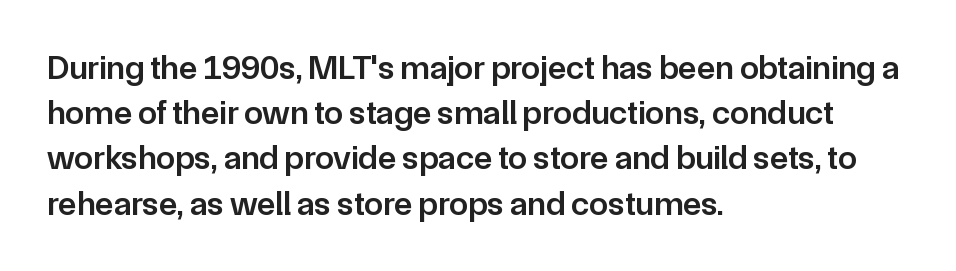
Q: Is the text bold? A: Semi-bold.
Q: Is the text italic (slanted)? A: No, it is upright.
Q: Is the typeface a serif or a sans-serif typeface? A: Sans-serif.
Q: Is the text underlined? A: No.
Q: How is the paragraph aligned? A: Left-aligned.
Q: Is the spacing between letters normal or unusually wide? A: Normal.
Q: Is the spacing between lines tight, normal or loose? A: Normal.
Q: Width (condensed, normal, or wide)? A: Normal.
Q: Stroke contrast? A: Low.
Q: x-height? A: Medium.
Q: Monospaced? A: No.
